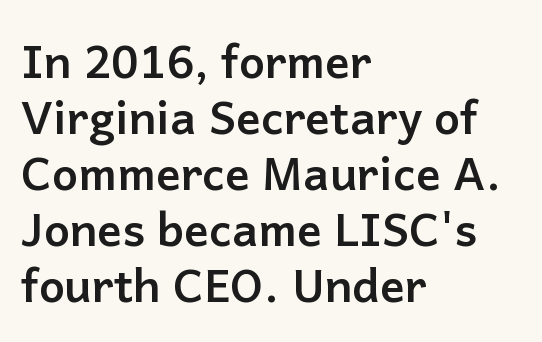
Q: Is the text bold? A: Yes.
Q: Is the text italic (slanted)? A: No, it is upright.
Q: Is the typeface a serif or a sans-serif typeface? A: Sans-serif.
Q: Is the text underlined? A: No.
Q: How is the paragraph aligned? A: Left-aligned.
Q: Is the spacing between letters normal or unusually wide? A: Normal.
Q: Width (condensed, normal, or wide)? A: Normal.
Q: Stroke contrast? A: Low.
Q: x-height? A: Medium.
Q: Monospaced? A: No.
